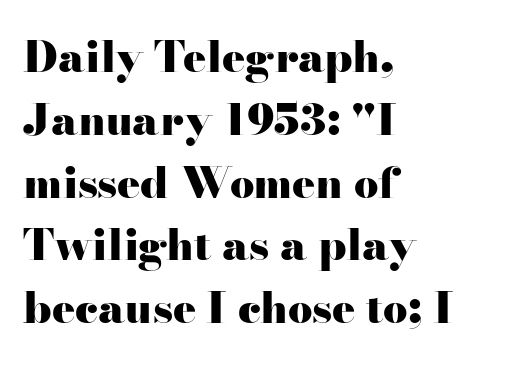
Q: Is the text bold? A: Yes.
Q: Is the text italic (slanted)? A: No, it is upright.
Q: Is the typeface a serif or a sans-serif typeface? A: Serif.
Q: Is the text underlined? A: No.
Q: How is the paragraph aligned? A: Left-aligned.
Q: Is the spacing between letters normal or unusually wide? A: Normal.
Q: Is the spacing between lines tight, normal or loose? A: Normal.
Q: Width (condensed, normal, or wide)? A: Wide.
Q: Stroke contrast? A: High.
Q: x-height? A: Small.
Q: Monospaced? A: No.
